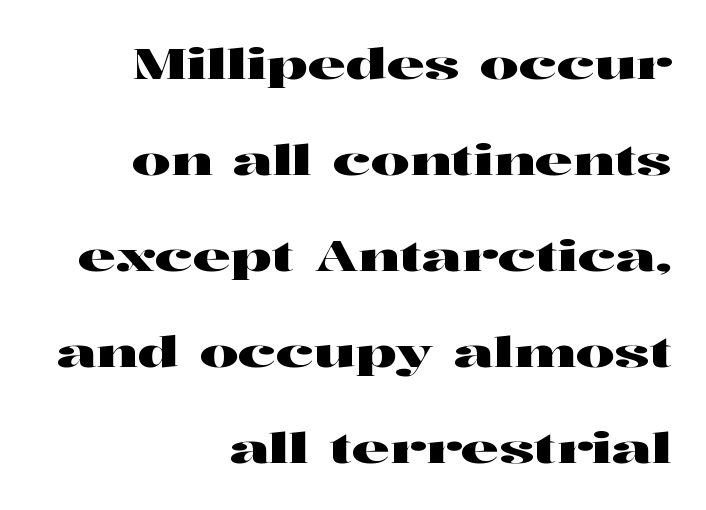
The image shows 43 px wide serif type, upright; set right-aligned, loose line spacing (2.23x), normal letter spacing, not underlined; high stroke contrast and a medium x-height.
